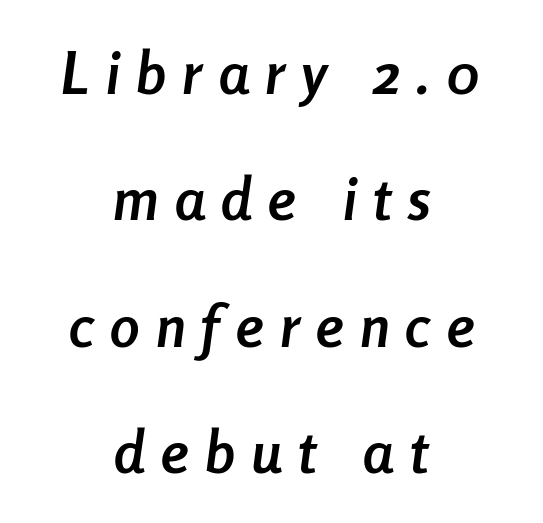
The image shows 59 px semibold, condensed type, italic (leaning right); set centered, loose line spacing (2.14x), unusually wide letter spacing (+0.28 em), not underlined; low stroke contrast and a medium x-height.
